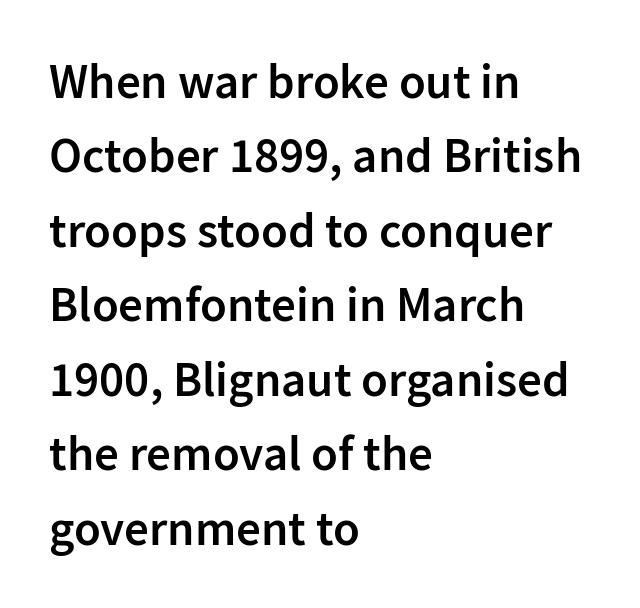
{"serif": "no", "italic": "no", "bold": "semi", "weight": "semibold", "width": "normal", "stroke_contrast": "low", "x_height": "medium", "monospaced": "no", "underline": "no", "align": "left", "line_spacing": "normal", "line_spacing_ratio": 1.52, "letter_spacing": "normal", "letter_spacing_em": 0.0, "glyph_px": 49}
